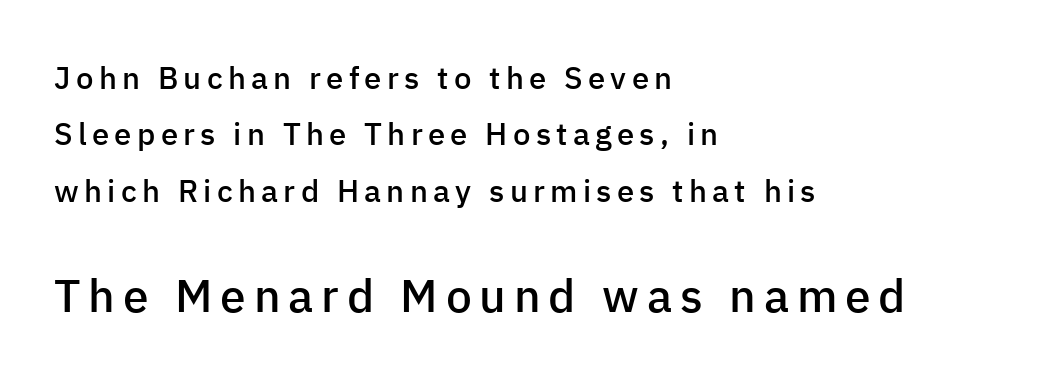
Q: Is the text bold? A: Semi-bold.
Q: Is the text italic (slanted)? A: No, it is upright.
Q: Is the typeface a serif or a sans-serif typeface? A: Sans-serif.
Q: Is the text underlined? A: No.
Q: How is the paragraph aligned? A: Left-aligned.
Q: Which block of text is set in a larger size, the first (top) or the second (bottom)? A: The second (bottom) one.
Q: Width (condensed, normal, or wide)? A: Normal.
Q: Stroke contrast? A: Low.
Q: x-height? A: Medium.
Q: Monospaced? A: No.
